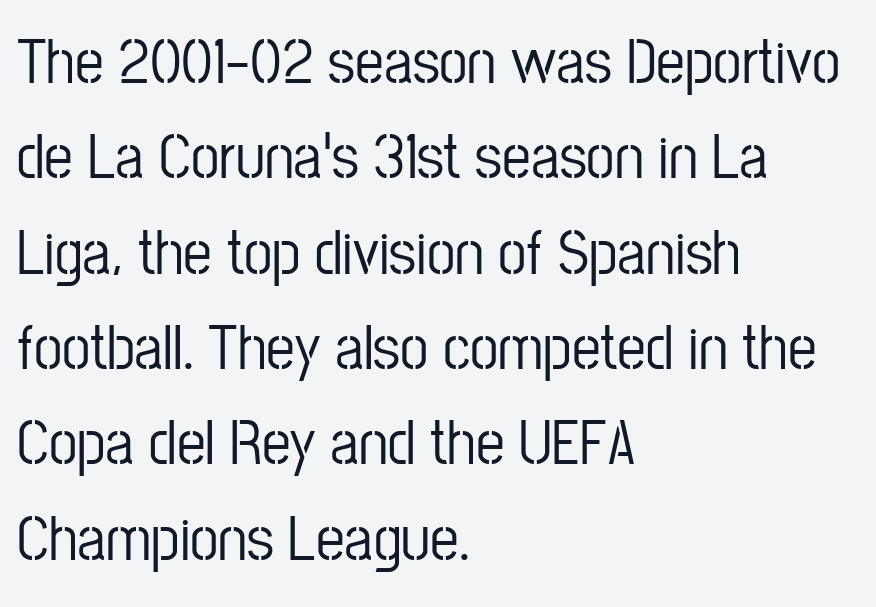
Notice how descenders clear the ascenders below comfortably — that's standard leading. Quick note: underline off. A typesetter would call this zero additional tracking. Nope, no serifs anywhere on these letters. The axis of the letterforms is exactly vertical. The letters advance in unequal steps, a hallmark of proportional type.
